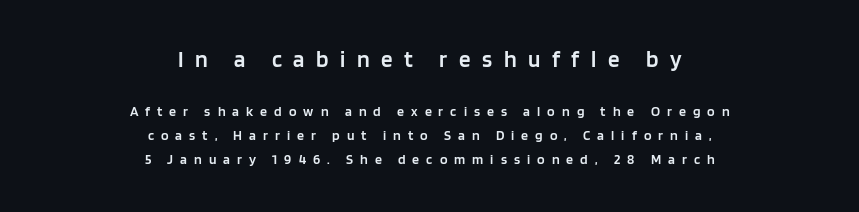
The image shows 23 px text type, upright; set centered, line spacing 1.71x, unusually wide letter spacing (+0.5 em), not underlined; the first (top) block is 1.64x larger.
